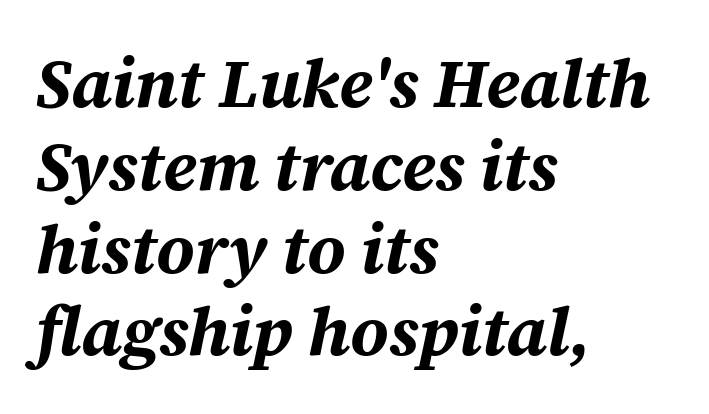
Q: Is the text bold? A: Yes.
Q: Is the text italic (slanted)? A: Yes, it leans right by about 12 degrees.
Q: Is the text underlined? A: No.
Q: How is the paragraph aligned? A: Left-aligned.
Q: Is the spacing between letters normal or unusually wide? A: Normal.
Q: Width (condensed, normal, or wide)? A: Normal.
Q: Stroke contrast? A: Medium.
Q: x-height? A: Medium.
Q: Monospaced? A: No.
